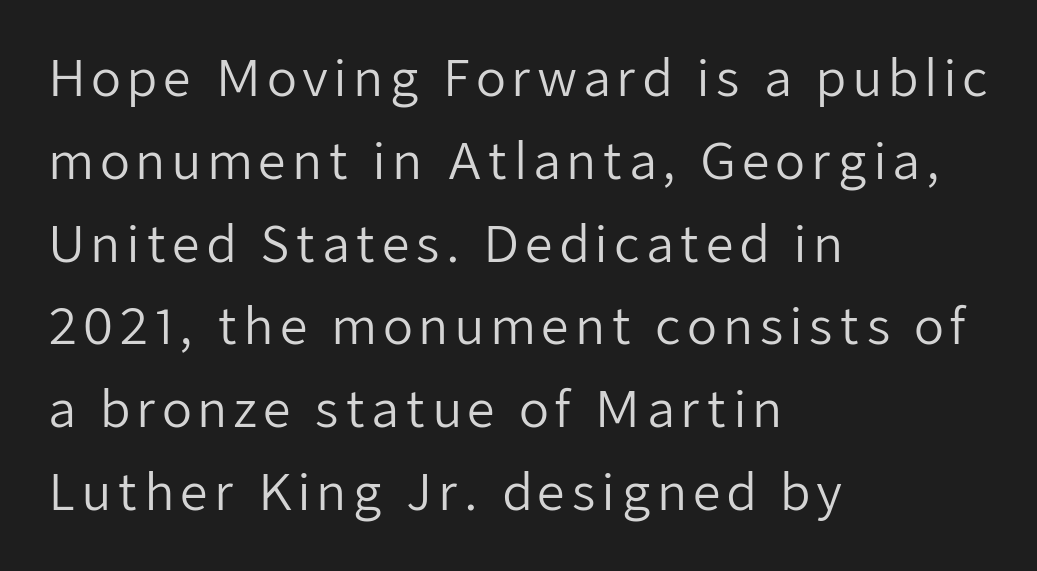
Q: Is the text bold? A: No.
Q: Is the text italic (slanted)? A: No, it is upright.
Q: Is the typeface a serif or a sans-serif typeface? A: Sans-serif.
Q: Is the text underlined? A: No.
Q: How is the paragraph aligned? A: Left-aligned.
Q: Is the spacing between lines tight, normal or loose? A: Normal.
Q: Width (condensed, normal, or wide)? A: Normal.
Q: Stroke contrast? A: Low.
Q: x-height? A: Medium.
Q: Monospaced? A: No.
